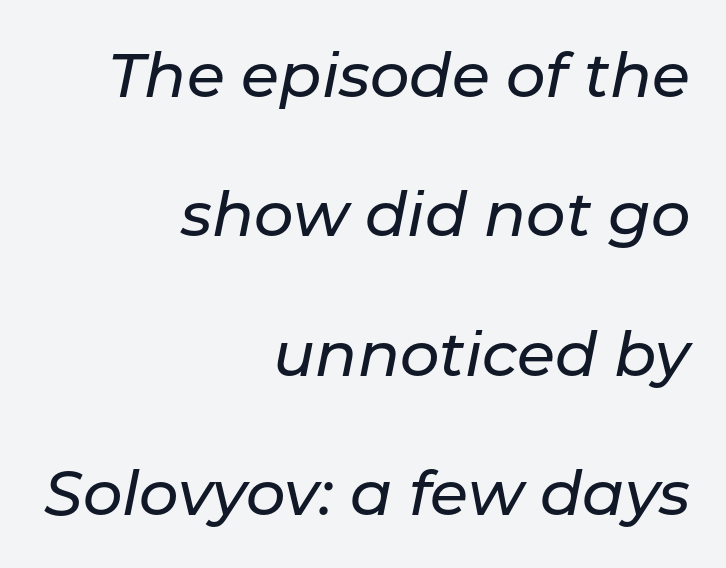
A clean baseline with only descenders dipping below it. Slanted lettering throughout. Right-aligned paragraph, ragged on the left. The line texture is even and compact thanks to regular tracking. These lines are rendered in a variable-pitch font.
